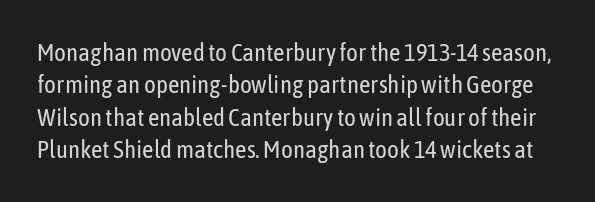
Q: Is the text bold? A: No.
Q: Is the text italic (slanted)? A: No, it is upright.
Q: Is the text underlined? A: No.
Q: Is the spacing between letters normal or unusually wide? A: Normal.
Q: Is the spacing between lines tight, normal or loose? A: Normal.
